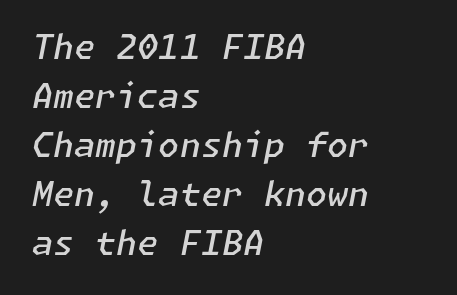
{"italic": "yes", "lean": "right", "slant_degrees": 11, "bold": "semi", "weight": "semibold", "width": "normal", "stroke_contrast": "low", "x_height": "medium", "underline": "no", "align": "left", "line_spacing": "normal", "line_spacing_ratio": 1.44, "letter_spacing": "normal", "letter_spacing_em": 0.0, "glyph_px": 34}
